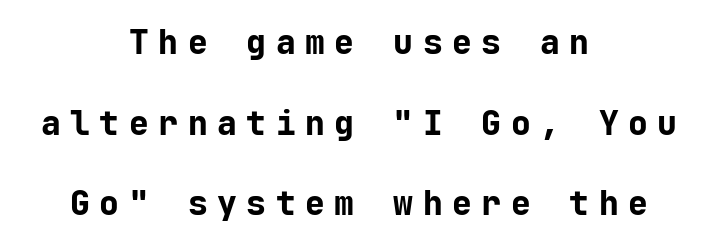
{"serif": "no", "italic": "no", "bold": "yes", "weight": "bold", "width": "normal", "stroke_contrast": "low", "x_height": "medium", "monospaced": "yes", "underline": "no", "align": "center", "line_spacing": "loose", "line_spacing_ratio": 2.44, "letter_spacing": "wide", "letter_spacing_em": 0.29, "glyph_px": 33}
